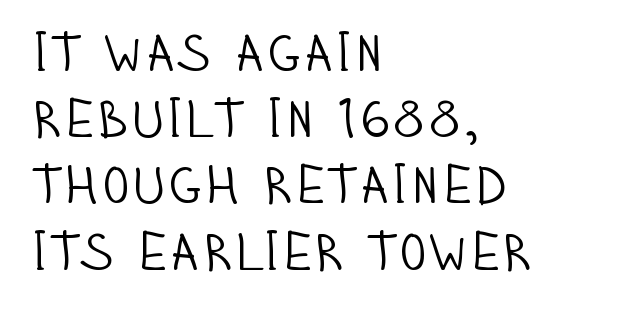
{"serif": "no", "italic": "no", "bold": "no", "weight": "light", "width": "condensed", "stroke_contrast": "low", "x_height": "large", "monospaced": "no", "underline": "no", "align": "left", "line_spacing": "normal", "line_spacing_ratio": 1.25, "letter_spacing": "normal", "letter_spacing_em": 0.0, "glyph_px": 53}
